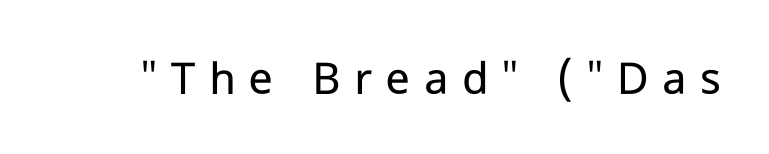
{"serif": "no", "italic": "no", "bold": "no", "weight": "regular", "width": "normal", "stroke_contrast": "low", "x_height": "medium", "monospaced": "no", "underline": "no", "letter_spacing": "wide", "letter_spacing_em": 0.28, "glyph_px": 49}
